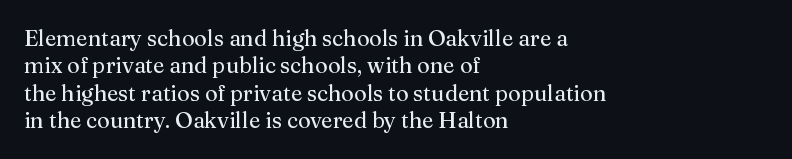
Counters stay open thanks to moderate or lighter strokes. All the whitespace from short lines collects on the right. Normally led — the rows are evenly, conventionally spaced. The glyphs are unaccompanied by any horizontal stroke below them.
